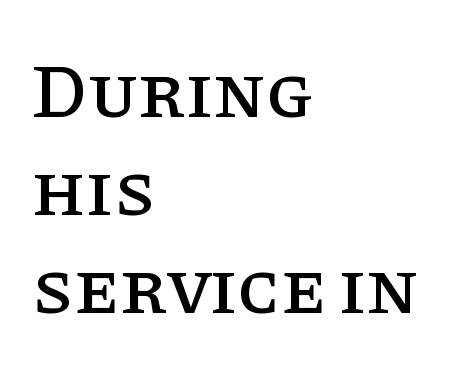
Q: Is the text italic (slanted)? A: No, it is upright.
Q: Is the typeface a serif or a sans-serif typeface? A: Serif.
Q: Is the text underlined? A: No.
Q: How is the paragraph aligned? A: Left-aligned.
Q: Is the spacing between letters normal or unusually wide? A: Normal.
Q: Is the spacing between lines tight, normal or loose? A: Normal.
Q: Width (condensed, normal, or wide)? A: Normal.
Q: Stroke contrast? A: Low.
Q: x-height? A: Large.
Q: Monospaced? A: No.
